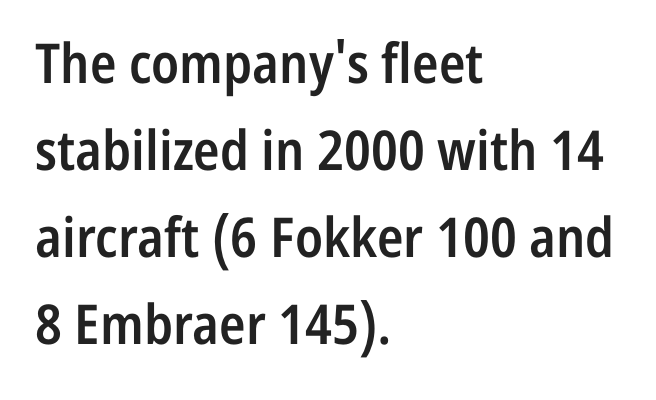
The image shows 55 px semibold, condensed sans-serif type, upright; set left-aligned, normal line spacing (1.58x), normal letter spacing, not underlined; low stroke contrast and a medium x-height.
